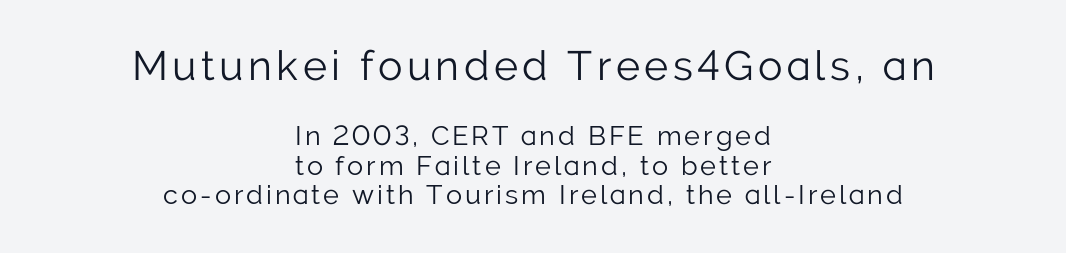
{"serif": "no", "italic": "no", "bold": "no", "weight": "light", "width": "normal", "stroke_contrast": "low", "x_height": "medium", "monospaced": "no", "underline": "no", "align": "center", "line_spacing": "tight", "line_spacing_ratio": 1.1, "larger_block": "first", "size_ratio": 1.52, "glyph_px": 41}
